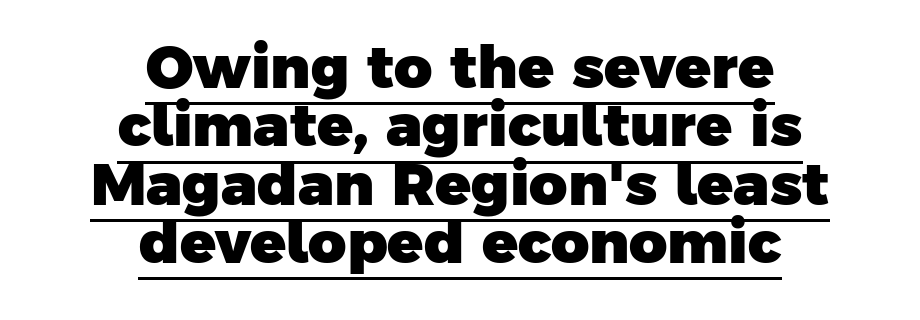
A typographer would call this underscored text. Each word holds together tightly as a unit, with standard inter-letter gaps. Reading down the block, each line starts at a different indent, mirrored at its end. These lines huddle together more closely than default settings would place them. Observe the absence of serifs on each vertical stroke in this sample.
